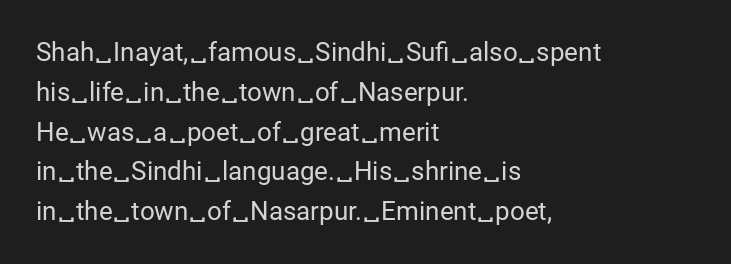
Nobody touched the tracking dial on this one. Line starts are locked; line ends wander. The block of text has a typical density, with ordinary space between rows. The glyphs are unaccompanied by any horizontal stroke below them. Notice how the stems are strictly vertical — no italics here. These glyphs show unthickened strokes, regular width or finer.
